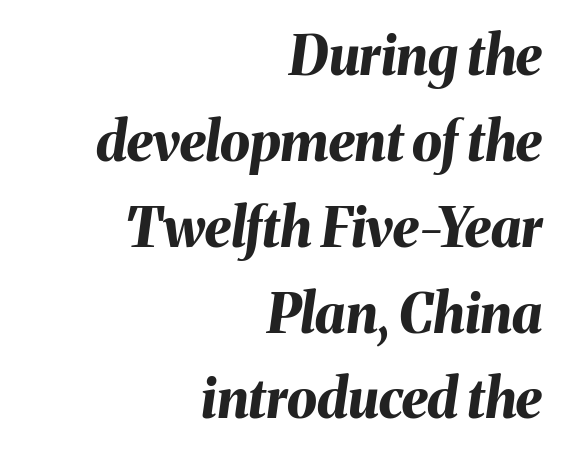
Pretty heavy lettering here — definitely bold. Nobody drew a line under any word here. Typeset ragged left — the right edge is the straight one. Looking at the ascenders, they clearly lean.
